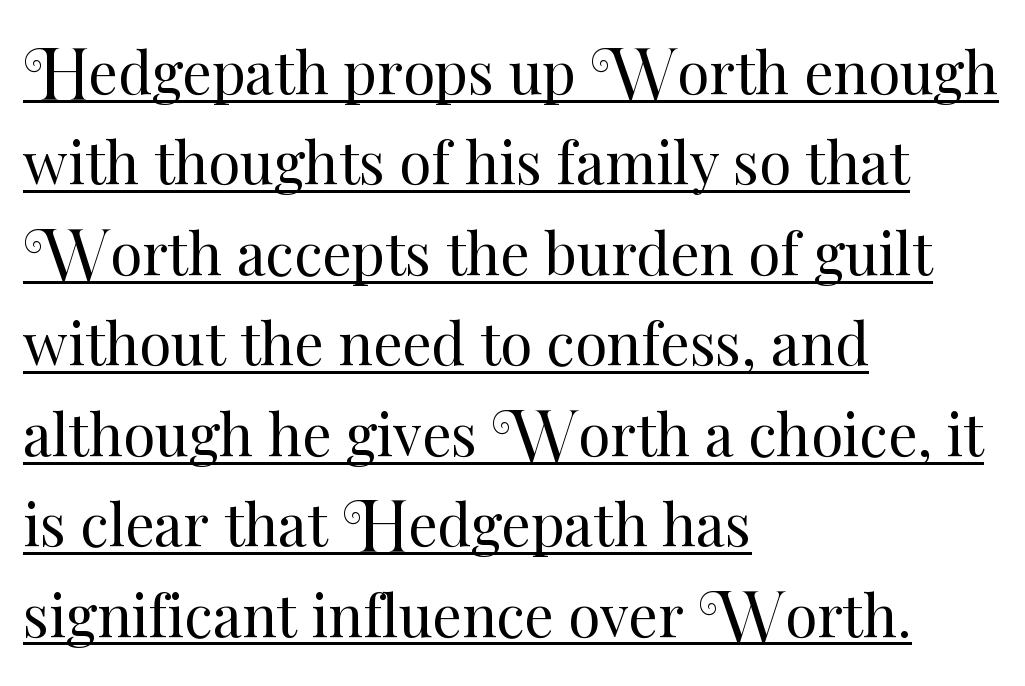
The image shows 58 px regular-weight type, upright; set left-aligned, normal line spacing (1.56x), normal letter spacing, underlined; medium stroke contrast and a small x-height.
